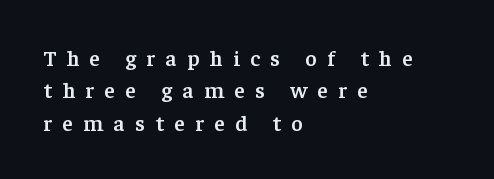
{"italic": "no", "bold": "semi", "underline": "no", "align": "left", "line_spacing": "normal", "line_spacing_ratio": 1.47, "letter_spacing": "wide", "letter_spacing_em": 0.48, "glyph_px": 22}
